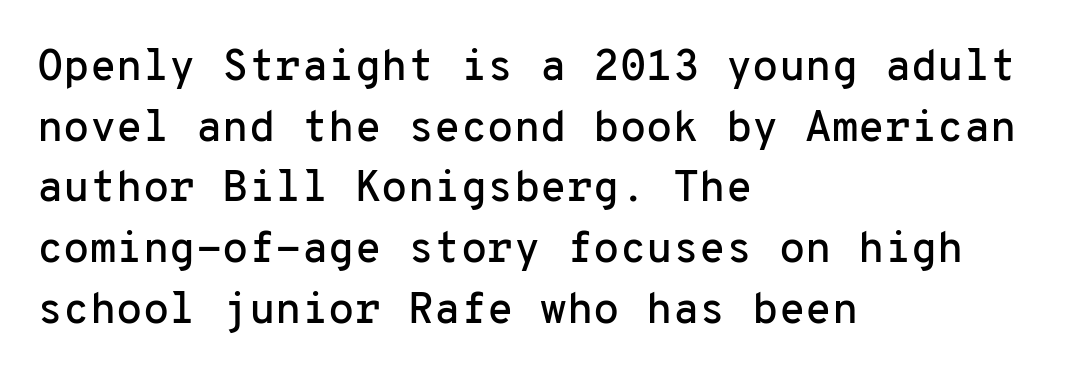
Q: Is the text italic (slanted)? A: No, it is upright.
Q: Is the typeface a serif or a sans-serif typeface? A: Sans-serif.
Q: Is the text underlined? A: No.
Q: How is the paragraph aligned? A: Left-aligned.
Q: Is the spacing between letters normal or unusually wide? A: Normal.
Q: Is the spacing between lines tight, normal or loose? A: Normal.
Q: Width (condensed, normal, or wide)? A: Normal.
Q: Stroke contrast? A: Low.
Q: x-height? A: Medium.
Q: Monospaced? A: Yes.
